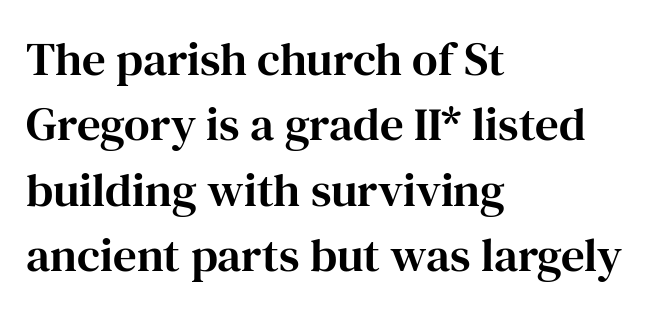
Q: Is the text italic (slanted)? A: No, it is upright.
Q: Is the typeface a serif or a sans-serif typeface? A: Serif.
Q: Is the text underlined? A: No.
Q: How is the paragraph aligned? A: Left-aligned.
Q: Is the spacing between letters normal or unusually wide? A: Normal.
Q: Is the spacing between lines tight, normal or loose? A: Normal.
Q: Width (condensed, normal, or wide)? A: Normal.
Q: Stroke contrast? A: High.
Q: x-height? A: Medium.
Q: Monospaced? A: No.
